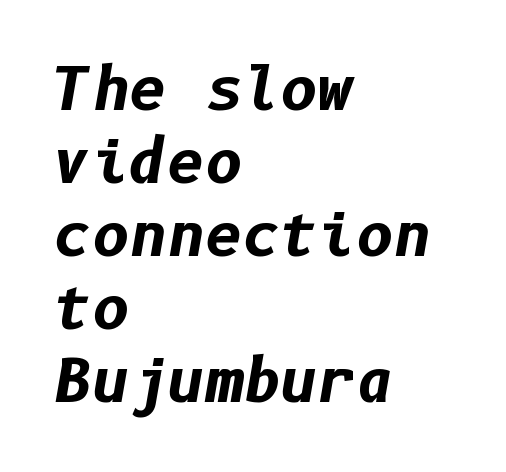
Q: Is the text bold? A: Yes.
Q: Is the text italic (slanted)? A: Yes, it leans right by about 10 degrees.
Q: Is the text underlined? A: No.
Q: How is the paragraph aligned? A: Left-aligned.
Q: Is the spacing between letters normal or unusually wide? A: Normal.
Q: Is the spacing between lines tight, normal or loose? A: Normal.
Q: Width (condensed, normal, or wide)? A: Normal.
Q: Stroke contrast? A: Low.
Q: x-height? A: Medium.
